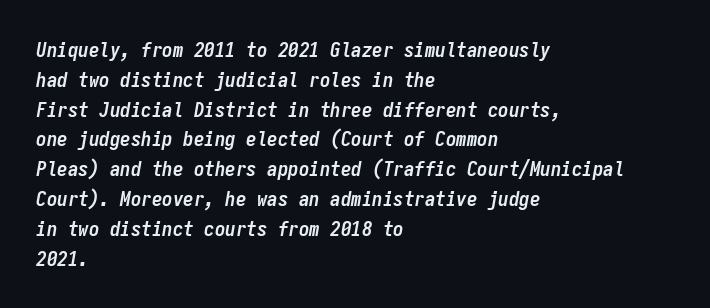
The image shows 21 px bold type, italic (leaning right); set left-aligned, normal line spacing (1.42x), normal letter spacing, not underlined.
